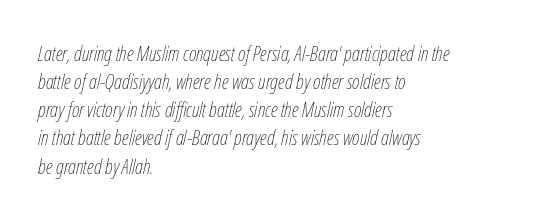
{"italic": "yes", "lean": "right", "slant_degrees": 12, "bold": "no", "underline": "no", "align": "left", "line_spacing": "normal", "line_spacing_ratio": 1.34, "letter_spacing": "normal", "letter_spacing_em": 0.0, "glyph_px": 21}
